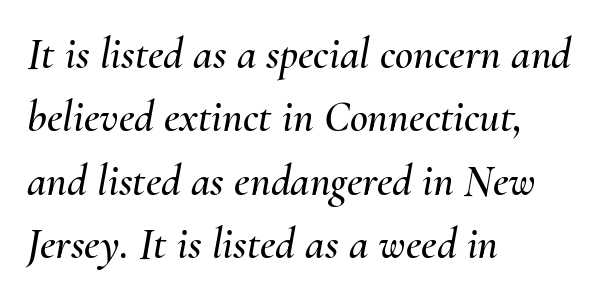
{"italic": "yes", "lean": "right", "slant_degrees": 10, "width": "normal", "stroke_contrast": "medium", "x_height": "small", "monospaced": "no", "underline": "no", "align": "left", "line_spacing": "normal", "line_spacing_ratio": 1.44, "letter_spacing": "normal", "letter_spacing_em": 0.0, "glyph_px": 44}
